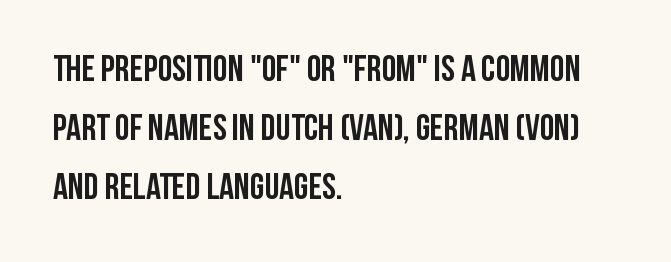
The text was rendered using a sans face with plain stroke endings. The compositor pushed each line to the left boundary. Rendered with straight, roman letterforms. Summary of weight: heavy, a full bold.
